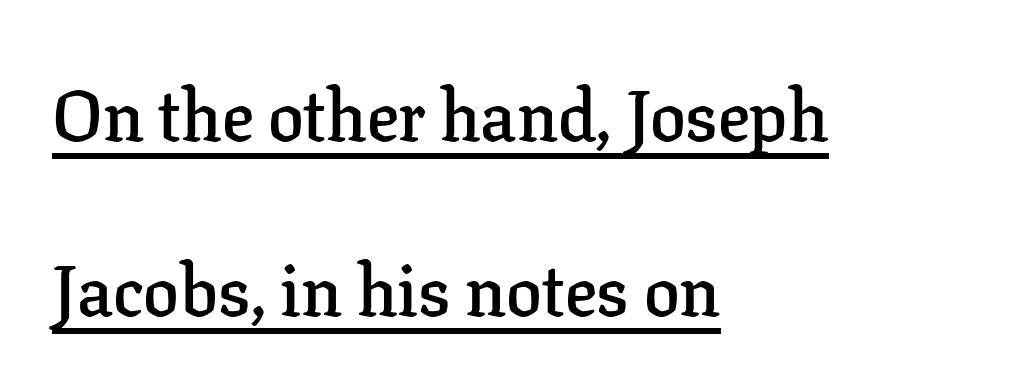
{"serif": "yes", "italic": "no", "bold": "semi", "weight": "semibold", "width": "normal", "stroke_contrast": "low", "x_height": "medium", "monospaced": "no", "underline": "yes", "align": "left", "line_spacing": "loose", "line_spacing_ratio": 2.46, "letter_spacing": "normal", "letter_spacing_em": 0.0, "glyph_px": 71}
